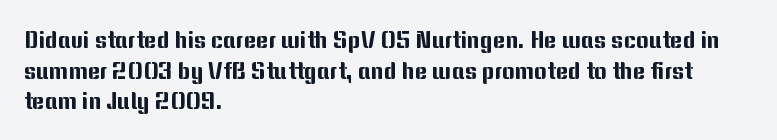
{"italic": "no", "underline": "no", "align": "left", "line_spacing": "normal", "line_spacing_ratio": 1.28, "letter_spacing": "normal", "letter_spacing_em": 0.0, "glyph_px": 24}
